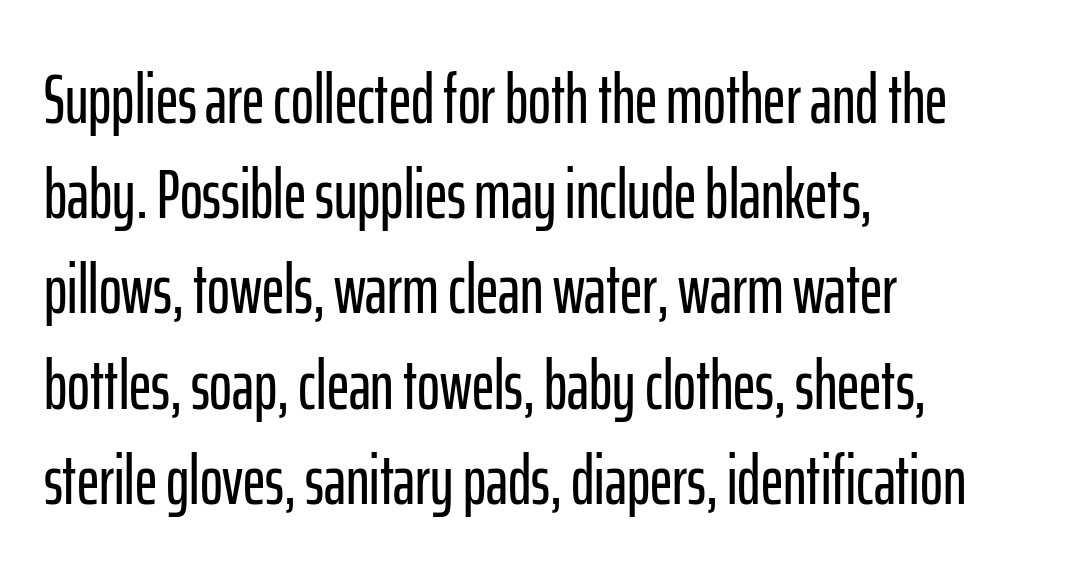
The image shows 69 px condensed sans-serif type, upright; set left-aligned, normal line spacing (1.38x), normal letter spacing, not underlined; low stroke contrast and a medium x-height.
